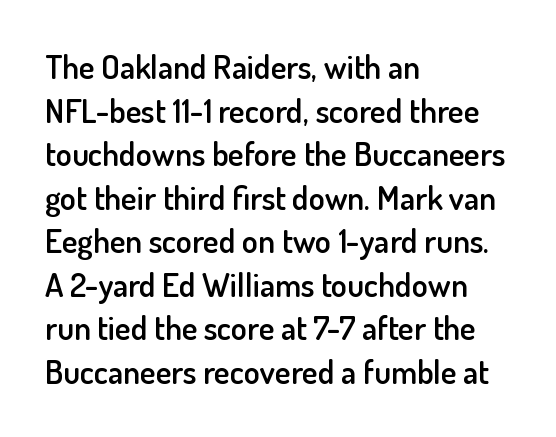
The image shows 33 px semibold sans-serif type, upright; set left-aligned, normal line spacing (1.32x), normal letter spacing, not underlined; low stroke contrast and a small x-height.
